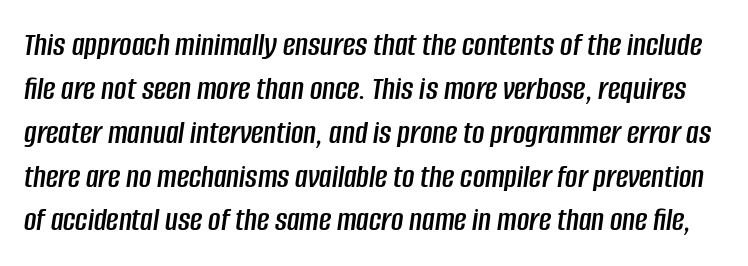
Q: Is the text italic (slanted)? A: Yes, it leans right by about 8 degrees.
Q: Is the text underlined? A: No.
Q: Is the spacing between letters normal or unusually wide? A: Normal.
Q: Is the spacing between lines tight, normal or loose? A: Normal.
Q: Width (condensed, normal, or wide)? A: Condensed.
Q: Stroke contrast? A: Low.
Q: x-height? A: Large.
Q: Monospaced? A: No.
